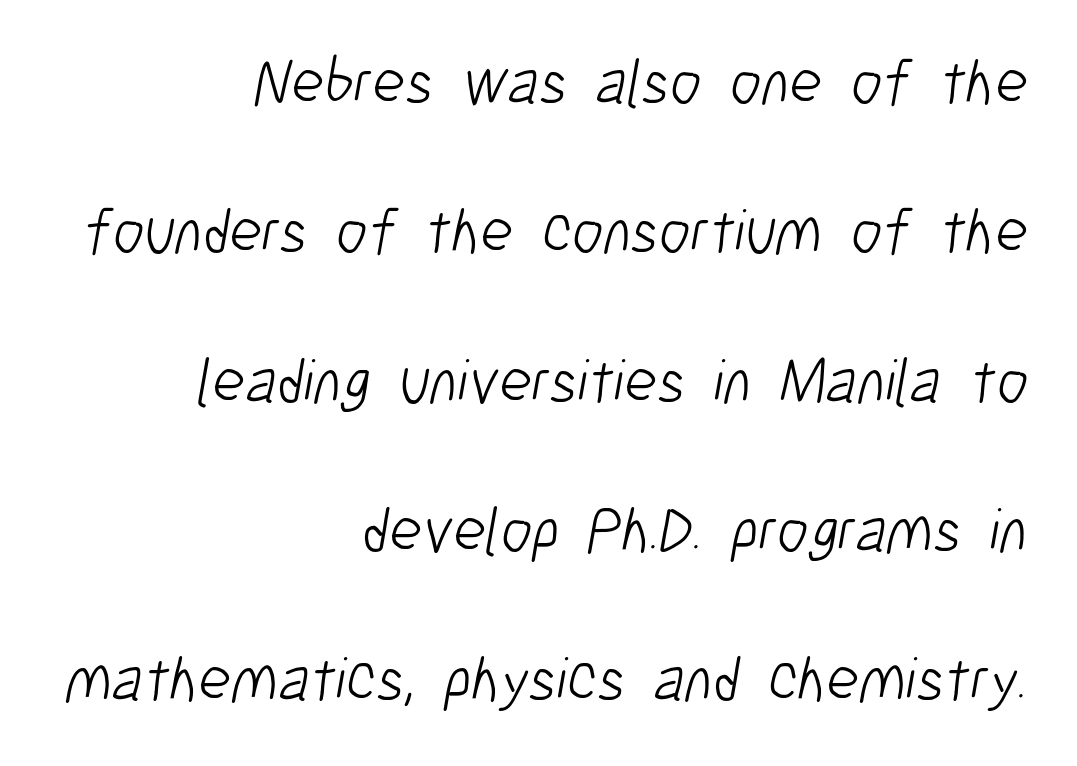
The image shows 63 px light, condensed sans-serif type; set right-aligned, loose line spacing (2.37x), normal letter spacing, not underlined; low stroke contrast and a medium x-height.
